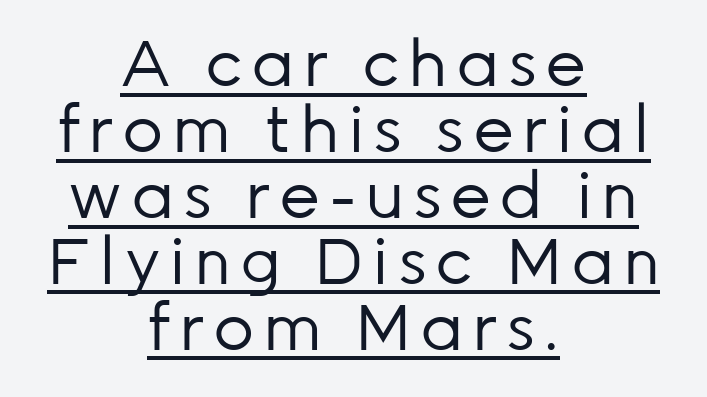
Stems here are at most as thick as an everyday book face. Is this a fixed-width face? No — the glyphs have proportional, varying widths. This sample uses an upright cut, with every glyph sitting square on the baseline. The paragraph shown floats in the horizontal middle. A typographer would call this underscored text.
